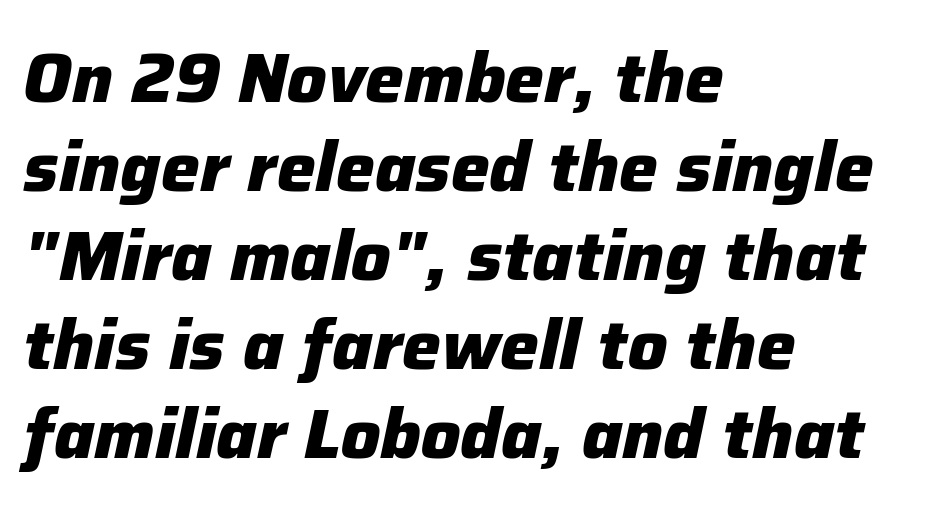
{"italic": "yes", "lean": "right", "slant_degrees": 12, "bold": "yes", "weight": "heavy", "width": "normal", "stroke_contrast": "low", "x_height": "medium", "monospaced": "no", "underline": "no", "align": "left", "line_spacing": "normal", "line_spacing_ratio": 1.29, "letter_spacing": "normal", "letter_spacing_em": 0.0, "glyph_px": 69}
